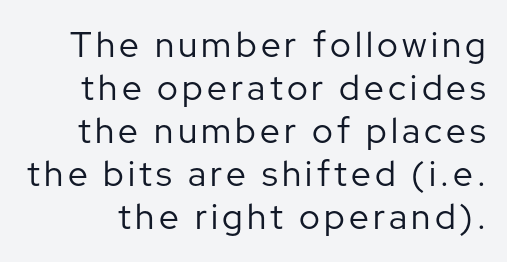
Plain, unruled lines of type. Stroke terminals: plain, sans-serif. These glyphs show unthickened strokes, regular width or finer. The letters advance in unequal steps, a hallmark of proportional type. Italic: no, the glyphs are upright roman.
